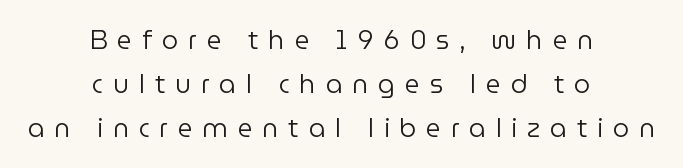
Q: Is the text bold? A: No.
Q: Is the text italic (slanted)? A: No, it is upright.
Q: Is the text underlined? A: No.
Q: How is the paragraph aligned? A: Centered.
Q: Is the spacing between letters normal or unusually wide? A: Unusually wide.
Q: Is the spacing between lines tight, normal or loose? A: Normal.
